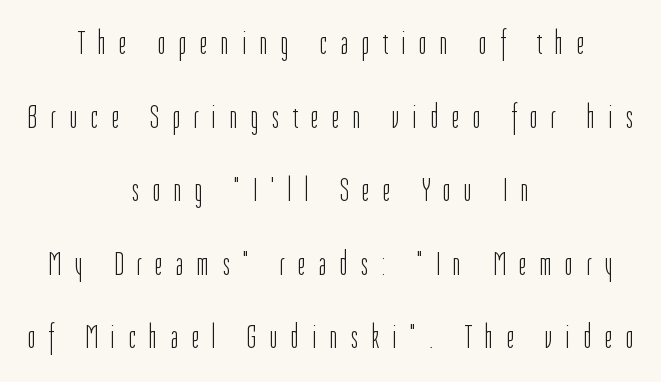
Style check: upright. This sample trades compactness for vertical openness between lines. Anything drawn beneath the words? Only blank space. Caption: expanded tracking, letters set apart. These lines are rendered in a variable-pitch font.
